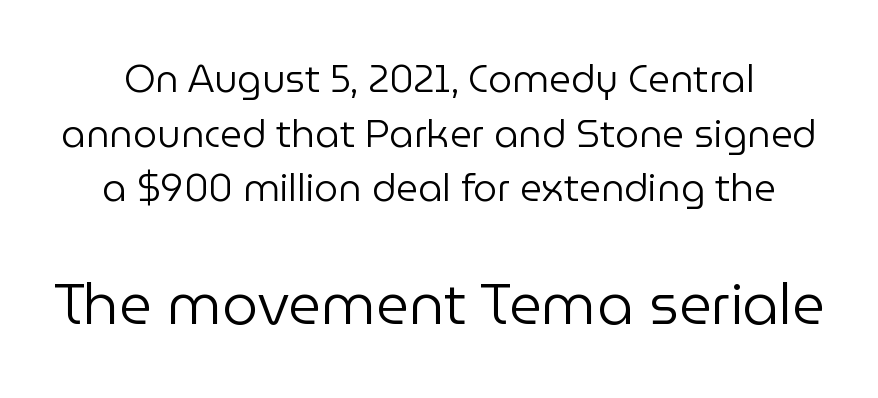
Q: Is the text bold? A: No.
Q: Is the text italic (slanted)? A: No, it is upright.
Q: Is the typeface a serif or a sans-serif typeface? A: Sans-serif.
Q: Is the text underlined? A: No.
Q: Is the spacing between letters normal or unusually wide? A: Normal.
Q: Is the spacing between lines tight, normal or loose? A: Normal.
Q: Which block of text is set in a larger size, the first (top) or the second (bottom)? A: The second (bottom) one.
Q: Width (condensed, normal, or wide)? A: Normal.
Q: Stroke contrast? A: Low.
Q: x-height? A: Medium.
Q: Monospaced? A: No.
